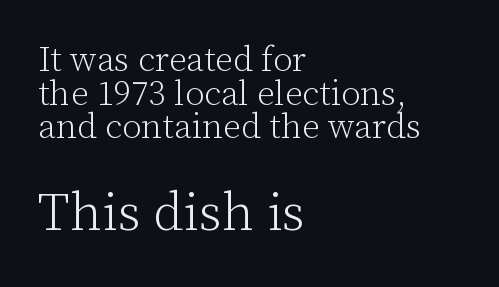
The image shows 53 px light serif type, upright; set left-aligned, tight line spacing (0.96x), normal letter spacing, not underlined; the second (bottom) block is 1.51x larger; low stroke contrast and a medium x-height.
